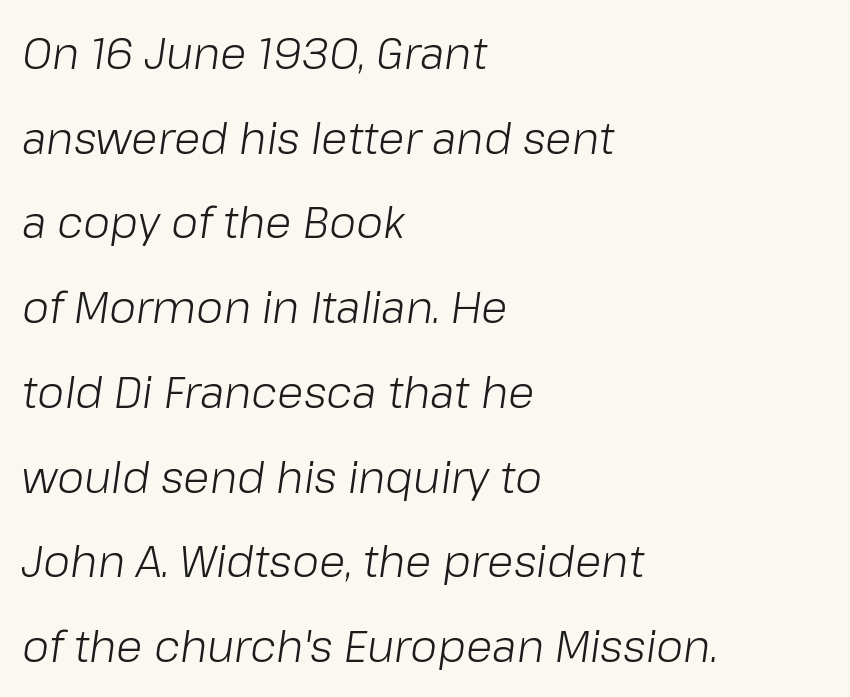
The image shows 43 px light type, italic (leaning right); set left-aligned, loose line spacing (1.97x), normal letter spacing, not underlined; low stroke contrast and a medium x-height.
